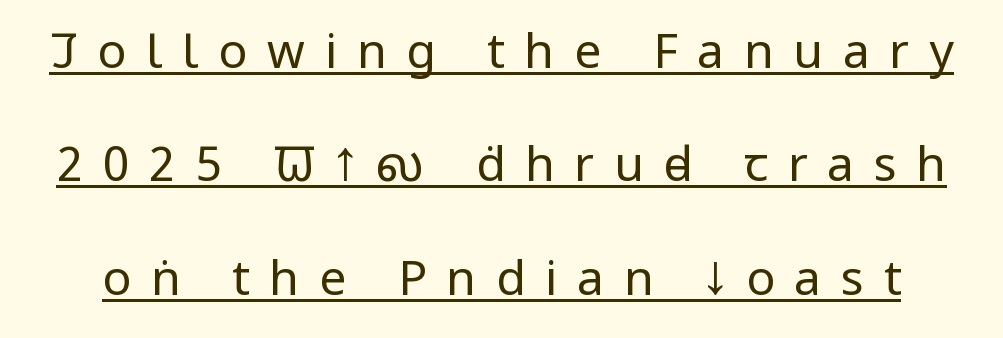
Q: Is the text bold? A: No.
Q: Is the text italic (slanted)? A: No, it is upright.
Q: Is the typeface a serif or a sans-serif typeface? A: Sans-serif.
Q: Is the text underlined? A: Yes.
Q: Is the spacing between letters normal or unusually wide? A: Unusually wide.
Q: Is the spacing between lines tight, normal or loose? A: Loose.
Q: Width (condensed, normal, or wide)? A: Condensed.
Q: Stroke contrast? A: Low.
Q: x-height? A: Large.
Q: Monospaced? A: No.
